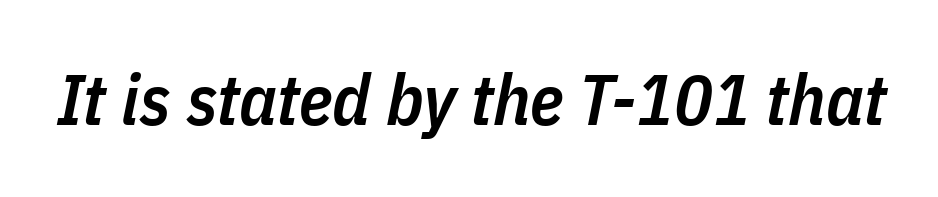
Think of a printed novel: that variable character pitch is what you see here. Its strokes are somewhat broadened, the hallmark of semibold type. If you drew a line through each stem, it would be angled. The strip under each line holds only bare page. The tracking reads as untouched default to a designer's eye.
